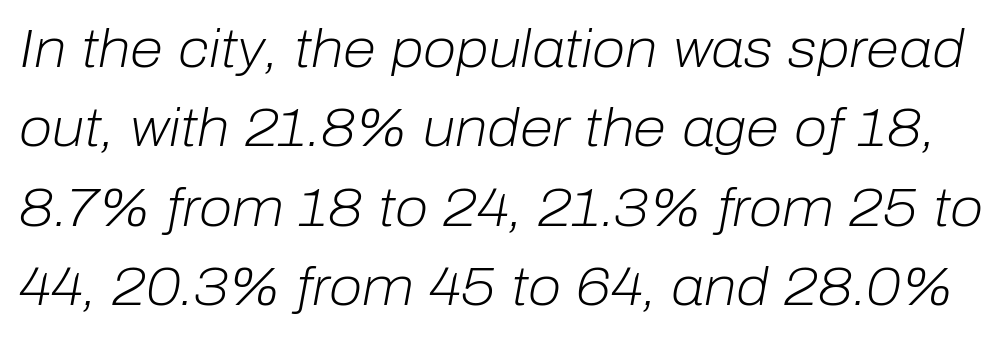
Heft: none added — not bold. The passage shown is typed in a proportional face where columns would drift. The text carries the slant typical of an italic or oblique font. The string is rendered with underlining switched off. The gaps between neighbouring characters are ordinary and unremarkable.
